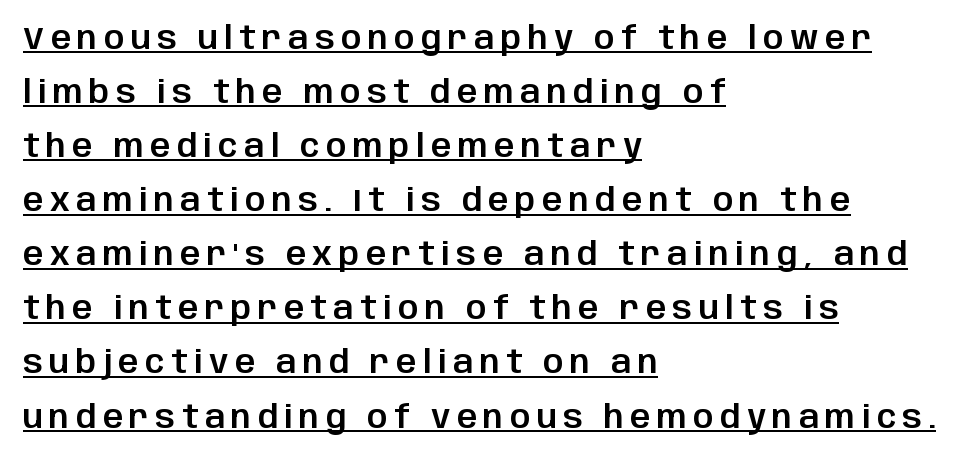
Do the characters align in a grid? No, the font is proportional. Display-style spreading of the glyphs; the letterfit is very open. Notice how a bar underscores the lettering throughout. The typesetter chose a ragged-right arrangement here. Compared with typical paragraphs, the rows here are spaced about the same.
